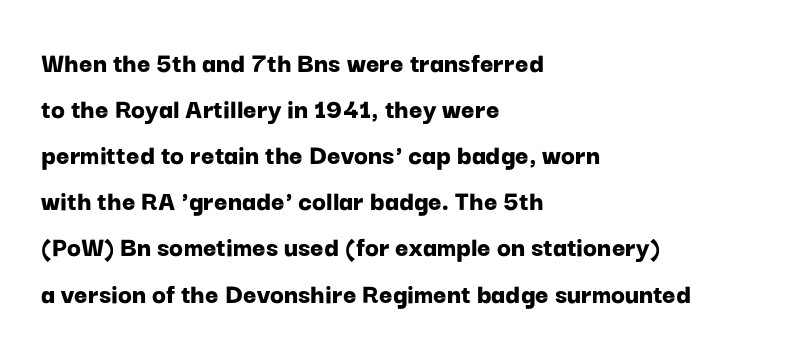
Do the characters align in a grid? No, the font is proportional. Does the type have serifs? No, each stem ends abruptly. Line beginnings align vertically; line endings do not. The letters stand upright; this is a roman face. Spacing between characters is what you'd get straight out of the box. The area under the type is left untouched.
